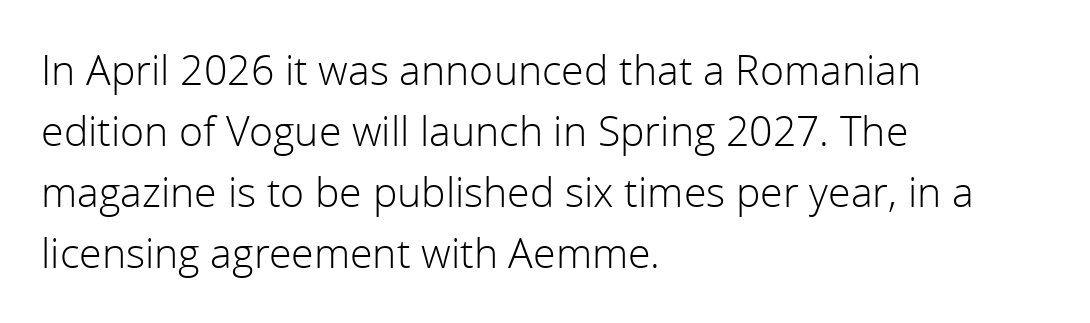
Quick note: underline off. Character widths vary here, with narrow letters taking less room than wide ones. A quiet, ordinary-to-light weight characterises the typeface. The rendering keeps characters at their native spacing.
